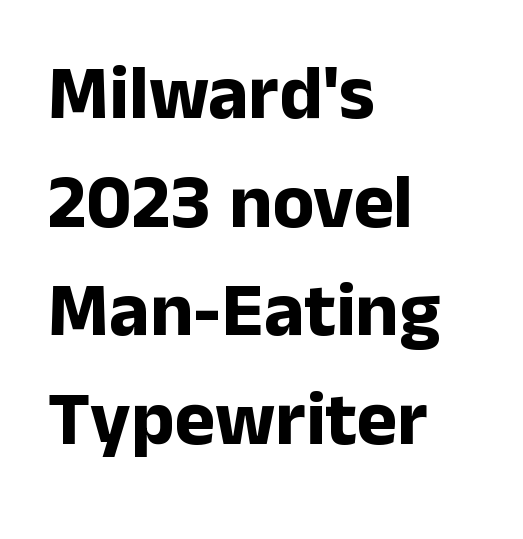
The image shows 77 px bold sans-serif type, upright; set left-aligned, normal line spacing (1.41x), normal letter spacing, not underlined; low stroke contrast and a medium x-height.
